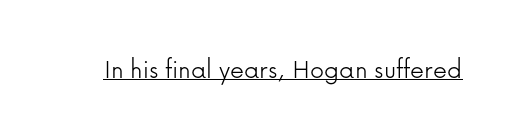
On a weight scale, this lands at 450 or below. Looks like regular typesetting: each glyph gets only the width it needs. Regarding serifs, this sample does without them. Posture: straight, roman, zero tilt. Every word sits above its own underline. This rendering leaves character spacing at its baseline value.
